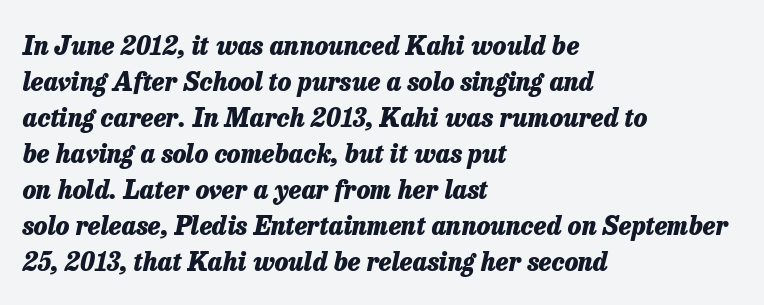
{"italic": "yes", "lean": "right", "slant_degrees": 13, "bold": "yes", "underline": "no", "align": "left", "line_spacing": "normal", "line_spacing_ratio": 1.44, "letter_spacing": "normal", "letter_spacing_em": 0.0, "glyph_px": 25}
